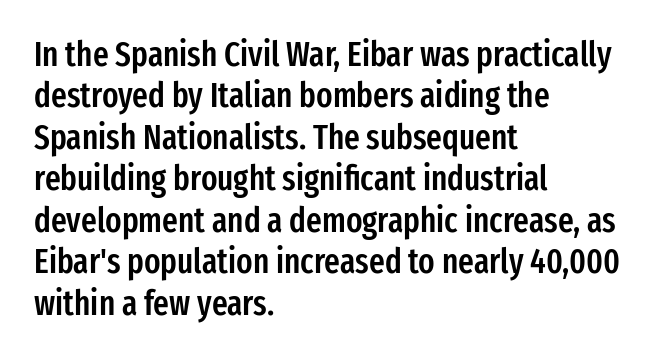
The image shows 34 px semibold, condensed sans-serif type, upright; set left-aligned, line spacing 1.22x, normal letter spacing, not underlined; low stroke contrast and a medium x-height.
